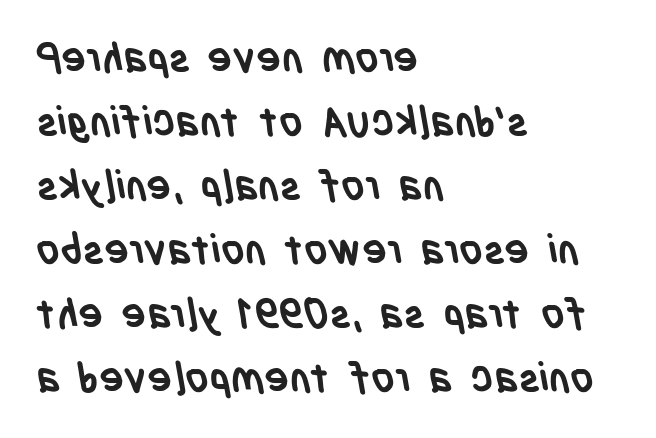
The image shows 41 px semibold, condensed sans-serif type; set left-aligned, normal line spacing (1.56x), normal letter spacing, not underlined; low stroke contrast and a large x-height.
